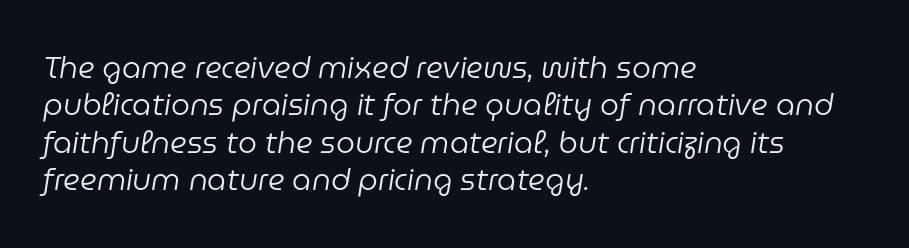
In CSS terms this would be text-align: left. You can tell it's italic because the verticals aren't actually vertical. Descender tails drop into unmarked territory. Spacing verdict: proportional, widths tailored to each character. Is this a heavy cut? Hardly; it is regular or lighter. Regular leading.
